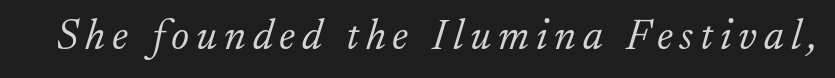
The image shows 43 px light serif type, italic (leaning right); set not underlined; low stroke contrast and a small x-height.
